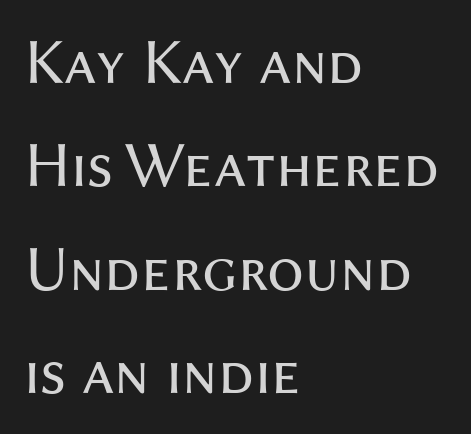
{"serif": "no", "italic": "no", "bold": "no", "weight": "regular", "width": "normal", "stroke_contrast": "medium", "x_height": "medium", "monospaced": "no", "underline": "no", "align": "left", "line_spacing": "normal", "line_spacing_ratio": 1.59, "letter_spacing": "normal", "letter_spacing_em": 0.0, "glyph_px": 65}
